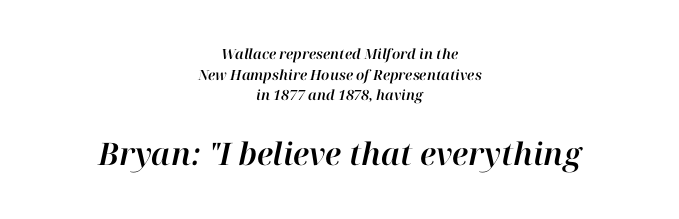
Q: Is the text italic (slanted)? A: Yes, it leans right by about 12 degrees.
Q: Is the text underlined? A: No.
Q: How is the paragraph aligned? A: Centered.
Q: Is the spacing between letters normal or unusually wide? A: Normal.
Q: Is the spacing between lines tight, normal or loose? A: Normal.
Q: Which block of text is set in a larger size, the first (top) or the second (bottom)? A: The second (bottom) one.
Q: Width (condensed, normal, or wide)? A: Normal.
Q: Stroke contrast? A: High.
Q: x-height? A: Medium.
Q: Monospaced? A: No.
